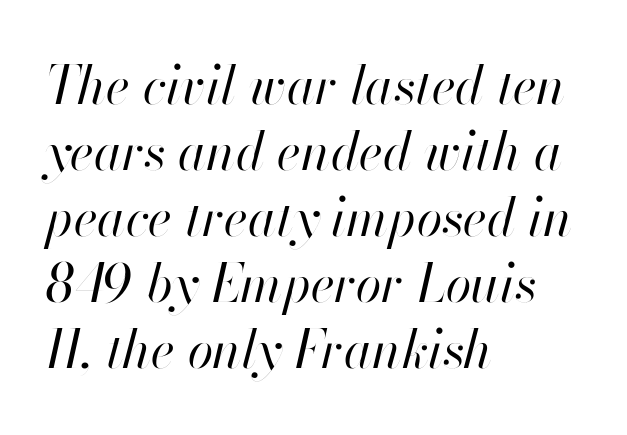
Q: Is the text bold? A: No.
Q: Is the text italic (slanted)? A: Yes, it leans right by about 13 degrees.
Q: Is the text underlined? A: No.
Q: How is the paragraph aligned? A: Left-aligned.
Q: Is the spacing between letters normal or unusually wide? A: Normal.
Q: Is the spacing between lines tight, normal or loose? A: Normal.
Q: Width (condensed, normal, or wide)? A: Normal.
Q: Stroke contrast? A: High.
Q: x-height? A: Small.
Q: Monospaced? A: No.
